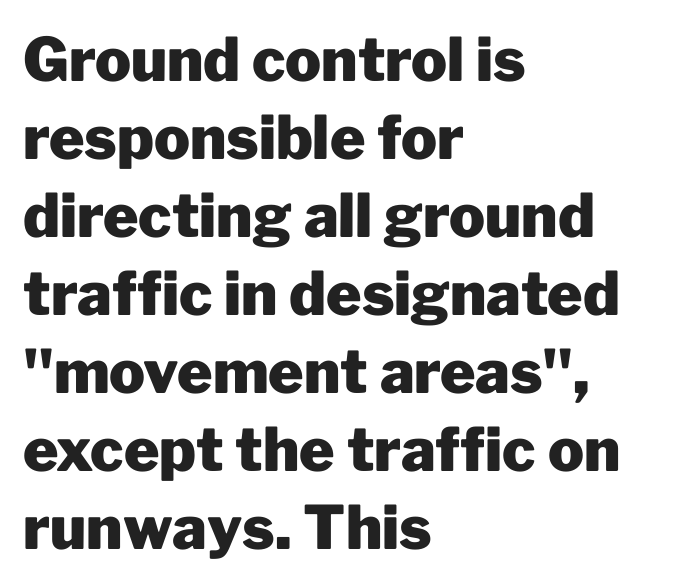
{"serif": "no", "italic": "no", "bold": "yes", "weight": "heavy", "width": "normal", "stroke_contrast": "low", "x_height": "medium", "monospaced": "no", "underline": "no", "align": "left", "line_spacing": "normal", "line_spacing_ratio": 1.3, "letter_spacing": "normal", "letter_spacing_em": 0.0, "glyph_px": 60}
